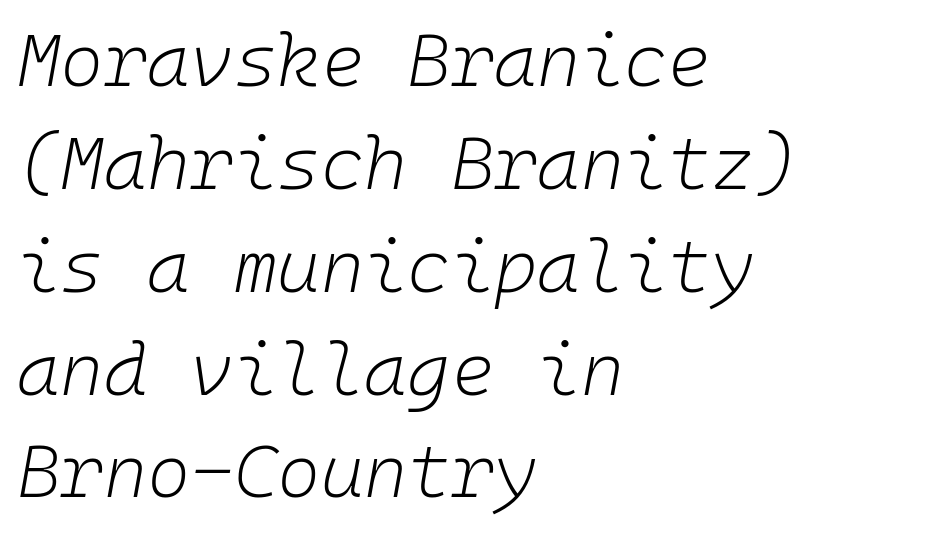
{"italic": "yes", "lean": "right", "slant_degrees": 10, "bold": "no", "weight": "light", "width": "normal", "stroke_contrast": "low", "x_height": "medium", "monospaced": "yes", "underline": "no", "align": "left", "line_spacing": "normal", "line_spacing_ratio": 1.39, "letter_spacing": "normal", "letter_spacing_em": 0.0, "glyph_px": 74}
